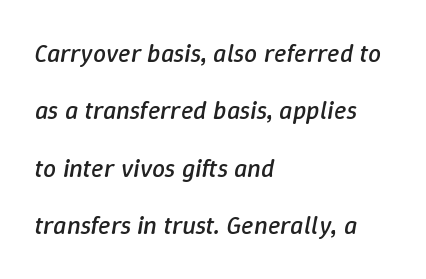
The image shows 26 px text type, italic (leaning right); set left-aligned, loose line spacing (2.21x), normal letter spacing, not underlined.
